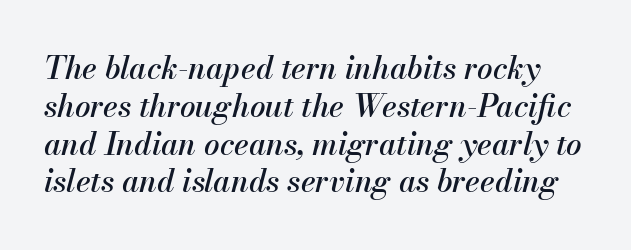
The image shows 31 px text type, italic (leaning right); set line spacing 1.22x, normal letter spacing, not underlined; medium stroke contrast and a small x-height.
